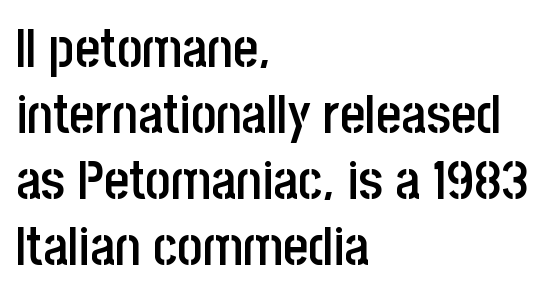
Posture: upright roman. Glance below the letters and you will spot only blank space. Tracking value appears to be zero — textbook default spacing. A classic flush-left, rag-right setting is used for this passage.
